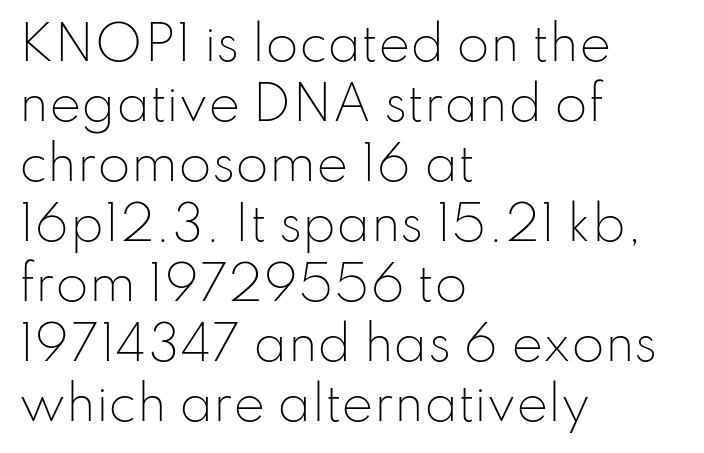
The image shows 48 px light sans-serif type, upright; set left-aligned, normal line spacing (1.25x), normal letter spacing, not underlined; low stroke contrast and a small x-height.
